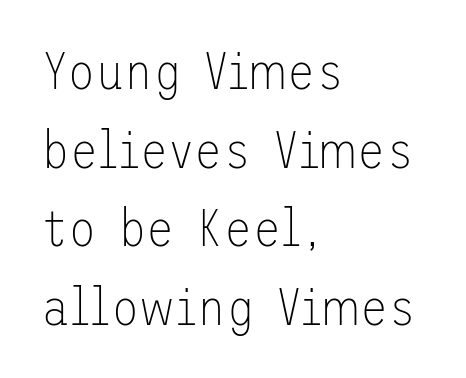
A student would call this left alignment; a typographer would say flush left, rag right. Look at the bottom of the vertical strokes: they stop flat, with no serifs. The typography opts for an upright posture over an oblique one. These lines sit exactly where default settings would place them. No word sits above an underline.
